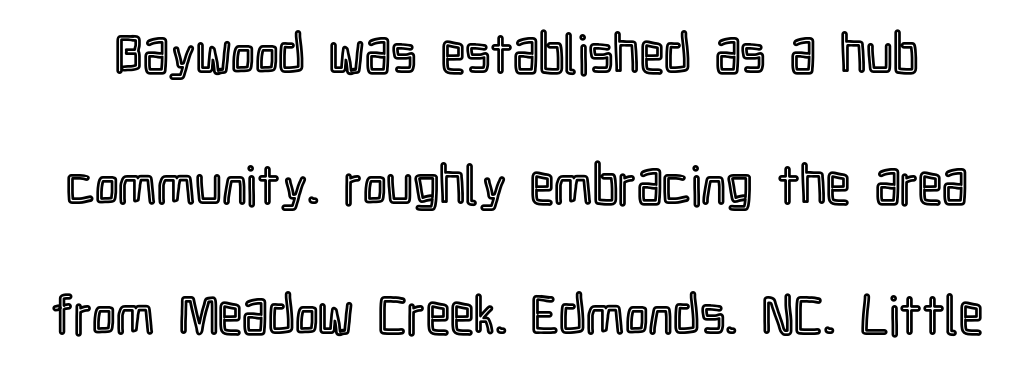
Honestly, the rows look like they've been pulled way apart. Underlining? Definitely not there. The rendering keeps characters at their native spacing. Every stem runs plumb, perpendicular to the baseline. The passage shown is typed in a proportional face where columns would drift.
